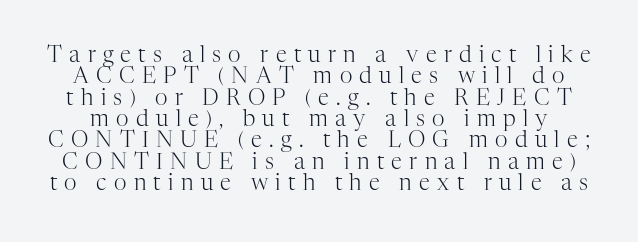
Nope, not italic — everything's standing straight. Does extra space separate the letters? Yes, quite a lot of it. Underline: absent. The typeface has the unassuming heft of standard copy or less.
